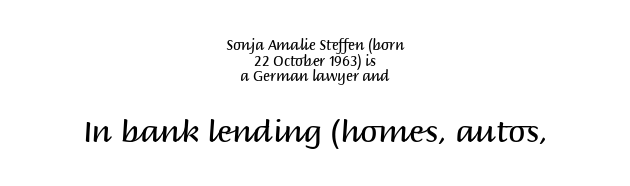
The glyphs are unaccompanied by any horizontal stroke below them. This sample trades vertical openness for compactness between lines. No heavy texture on the line: the type isn't bold. Character widths vary here, with narrow letters taking less room than wide ones.
